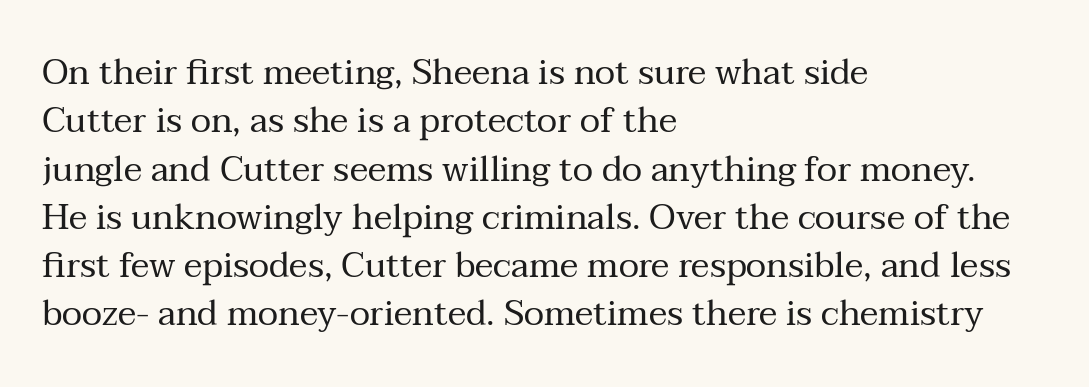
You could not count columns in this text — the font is proportionally spaced. Is this a sans? No — the strokes have serifs. It's the straight-up-and-down kind of type. Alignment: flush left.
